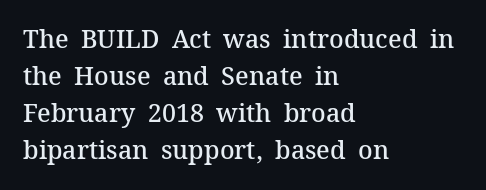
Q: Is the text bold? A: Semi-bold.
Q: Is the text italic (slanted)? A: No, it is upright.
Q: Is the text underlined? A: No.
Q: How is the paragraph aligned? A: Left-aligned.
Q: Is the spacing between letters normal or unusually wide? A: Normal.
Q: Is the spacing between lines tight, normal or loose? A: Normal.
